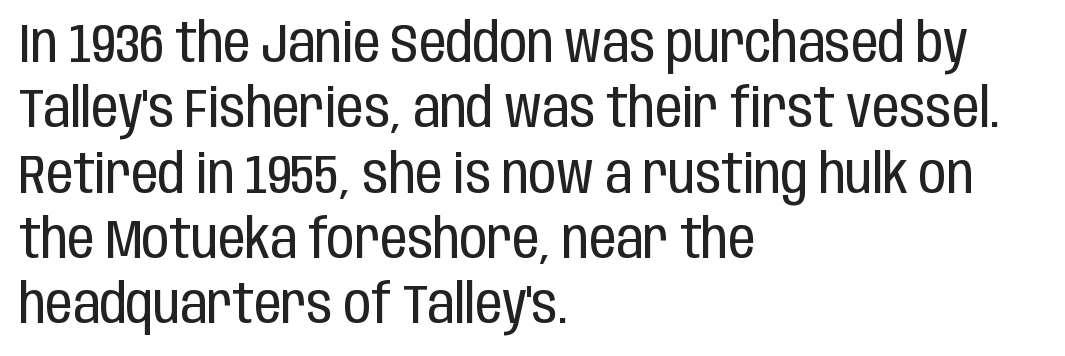
Are there feet on the stems? There aren't — it's a sans. Ascenders rise straight up at ninety degrees. Here the designer chose a conventional face with non-uniform glyph widths. The typeface has the unassuming heft of standard copy or less. The rag falls on the right side of this text block.
